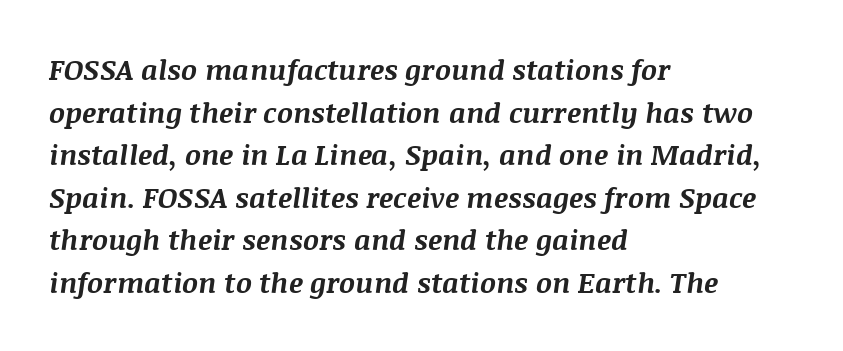
Q: Is the text bold? A: Yes.
Q: Is the text italic (slanted)? A: Yes, it leans right by about 8 degrees.
Q: Is the text underlined? A: No.
Q: How is the paragraph aligned? A: Left-aligned.
Q: Is the spacing between letters normal or unusually wide? A: Normal.
Q: Is the spacing between lines tight, normal or loose? A: Normal.
Q: Width (condensed, normal, or wide)? A: Normal.
Q: Stroke contrast? A: Medium.
Q: x-height? A: Large.
Q: Monospaced? A: No.
